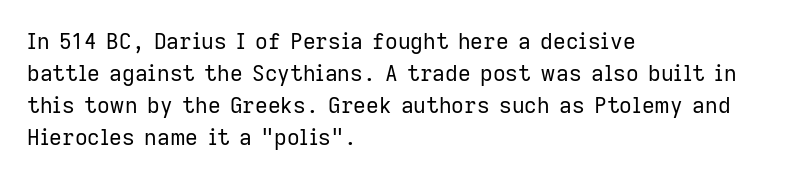
{"italic": "no", "bold": "no", "underline": "no", "align": "left", "line_spacing": "normal", "line_spacing_ratio": 1.46, "letter_spacing": "normal", "letter_spacing_em": 0.0, "glyph_px": 22}
